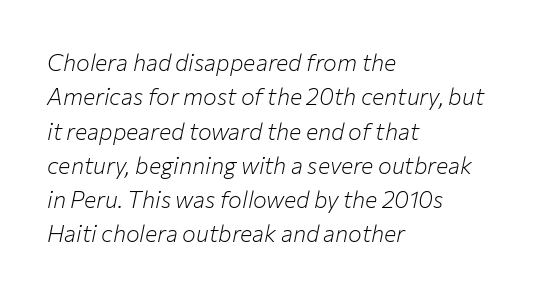
{"italic": "yes", "lean": "right", "slant_degrees": 12, "bold": "no", "underline": "no", "align": "left", "line_spacing": "normal", "line_spacing_ratio": 1.49, "letter_spacing": "normal", "letter_spacing_em": 0.0, "glyph_px": 23}
